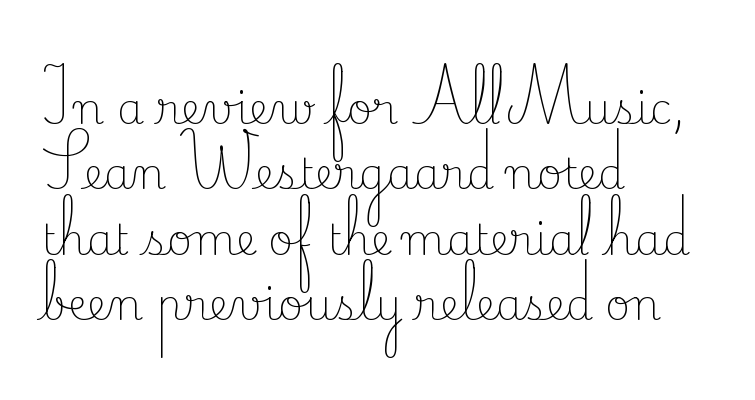
{"serif": "yes", "italic": "no", "bold": "no", "weight": "light", "width": "normal", "stroke_contrast": "low", "x_height": "small", "monospaced": "no", "underline": "no", "align": "left", "line_spacing": "normal", "line_spacing_ratio": 1.52, "letter_spacing": "normal", "letter_spacing_em": 0.0, "glyph_px": 43}
